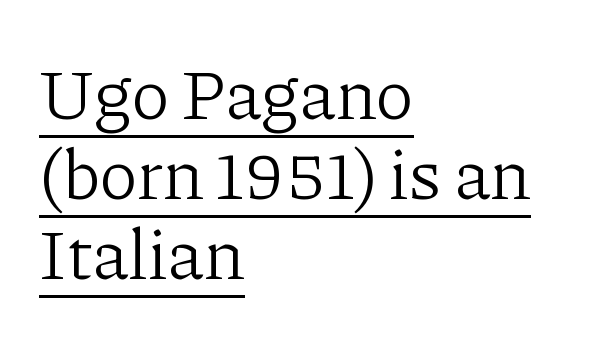
{"serif": "yes", "italic": "no", "bold": "no", "weight": "light", "width": "normal", "stroke_contrast": "low", "x_height": "medium", "monospaced": "no", "underline": "yes", "align": "left", "line_spacing": "tight", "line_spacing_ratio": 1.11, "letter_spacing": "normal", "letter_spacing_em": 0.0, "glyph_px": 72}
